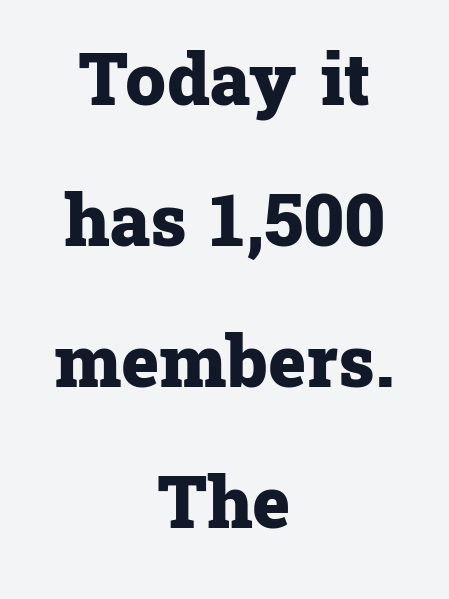
The image shows 72 px heavy serif type, upright; set centered, loose line spacing (1.96x), normal letter spacing, not underlined; low stroke contrast and a medium x-height.
